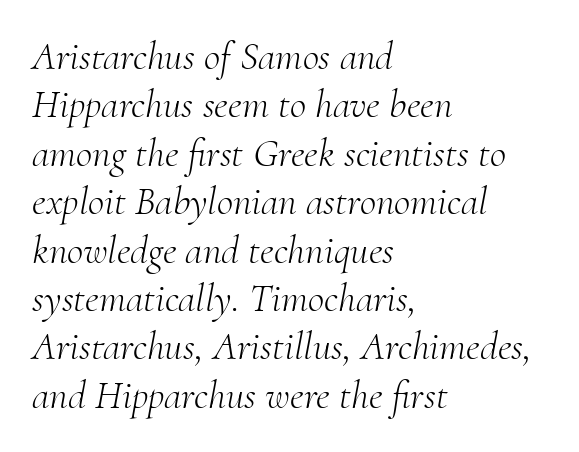
{"serif": "yes", "italic": "yes", "lean": "right", "slant_degrees": 10, "bold": "no", "weight": "light", "width": "normal", "stroke_contrast": "medium", "x_height": "small", "monospaced": "no", "underline": "no", "align": "left", "line_spacing_ratio": 1.21, "letter_spacing": "normal", "letter_spacing_em": 0.0, "glyph_px": 40}
